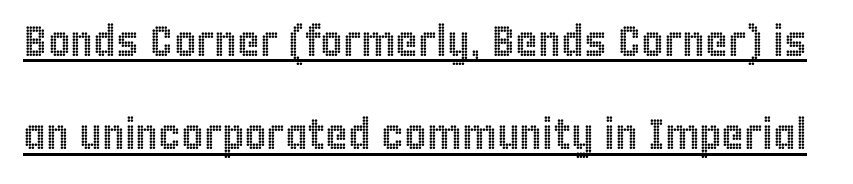
{"italic": "no", "width": "condensed", "x_height": "large", "monospaced": "no", "underline": "yes", "line_spacing": "loose", "line_spacing_ratio": 2.17, "letter_spacing": "normal", "letter_spacing_em": 0.0, "glyph_px": 43}
